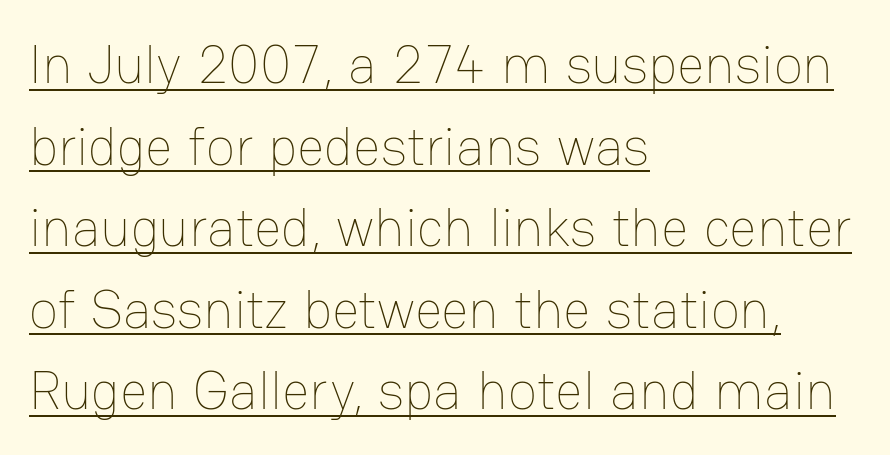
Q: Is the text bold? A: No.
Q: Is the text italic (slanted)? A: No, it is upright.
Q: Is the text underlined? A: Yes.
Q: How is the paragraph aligned? A: Left-aligned.
Q: Is the spacing between letters normal or unusually wide? A: Normal.
Q: Is the spacing between lines tight, normal or loose? A: Normal.
Q: Width (condensed, normal, or wide)? A: Normal.
Q: Stroke contrast? A: Low.
Q: x-height? A: Medium.
Q: Monospaced? A: No.
